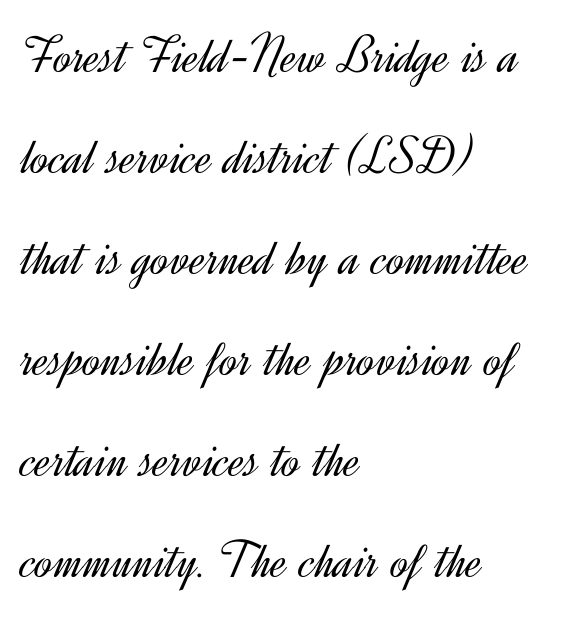
Q: Is the text bold? A: No.
Q: Is the text italic (slanted)? A: Yes.
Q: Is the typeface a serif or a sans-serif typeface? A: Sans-serif.
Q: Is the text underlined? A: No.
Q: How is the paragraph aligned? A: Left-aligned.
Q: Is the spacing between letters normal or unusually wide? A: Normal.
Q: Width (condensed, normal, or wide)? A: Normal.
Q: x-height? A: Small.
Q: Monospaced? A: No.
